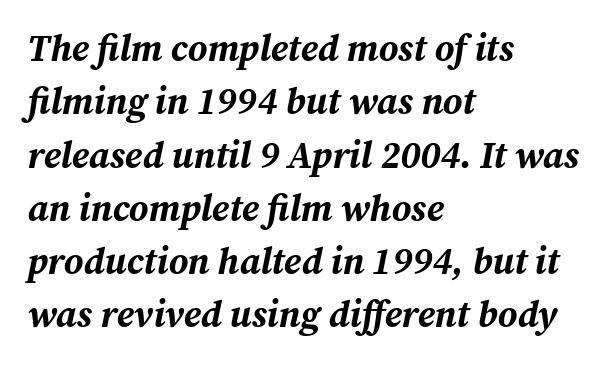
{"italic": "yes", "lean": "right", "slant_degrees": 12, "bold": "yes", "weight": "bold", "width": "normal", "stroke_contrast": "medium", "x_height": "medium", "monospaced": "no", "underline": "no", "align": "left", "line_spacing": "normal", "line_spacing_ratio": 1.44, "letter_spacing": "normal", "letter_spacing_em": 0.0, "glyph_px": 37}
